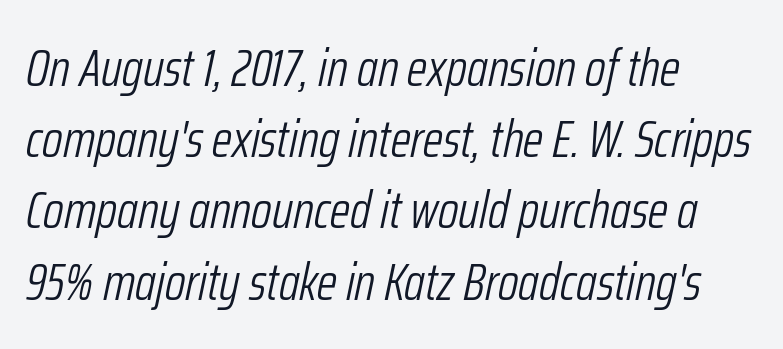
Q: Is the text bold? A: No.
Q: Is the text italic (slanted)? A: Yes, it leans right by about 12 degrees.
Q: Is the text underlined? A: No.
Q: How is the paragraph aligned? A: Left-aligned.
Q: Is the spacing between letters normal or unusually wide? A: Normal.
Q: Is the spacing between lines tight, normal or loose? A: Normal.
Q: Width (condensed, normal, or wide)? A: Condensed.
Q: Stroke contrast? A: Low.
Q: x-height? A: Medium.
Q: Monospaced? A: No.
